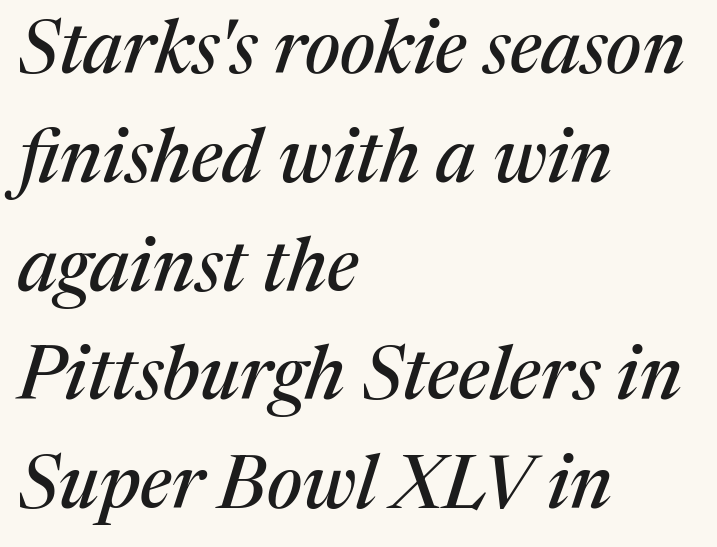
The image shows 74 px serif type, italic (leaning right); set left-aligned, normal line spacing (1.47x), normal letter spacing, not underlined; medium stroke contrast and a medium x-height.
